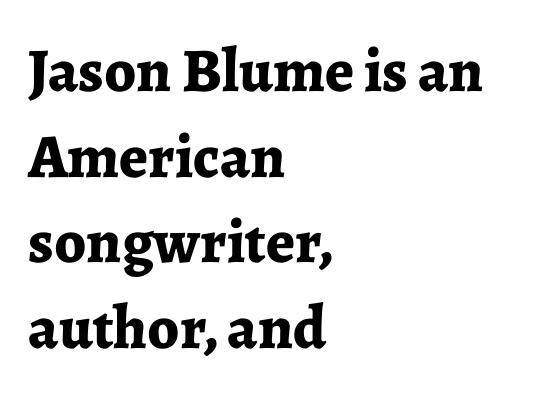
The image shows 62 px bold serif type, upright; set left-aligned, normal line spacing (1.38x), normal letter spacing, not underlined; low stroke contrast and a medium x-height.
